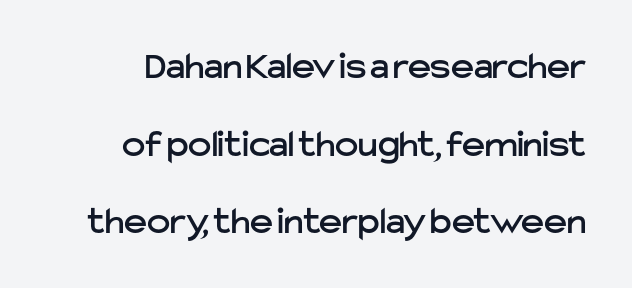
What kind of face is this? One without serifs — a sans. Unmarked baselines from the first word to the last. Rows of type keep a wide berth in the vertical direction. Do the characters align in a grid? No, the font is proportional. Style check: upright.
